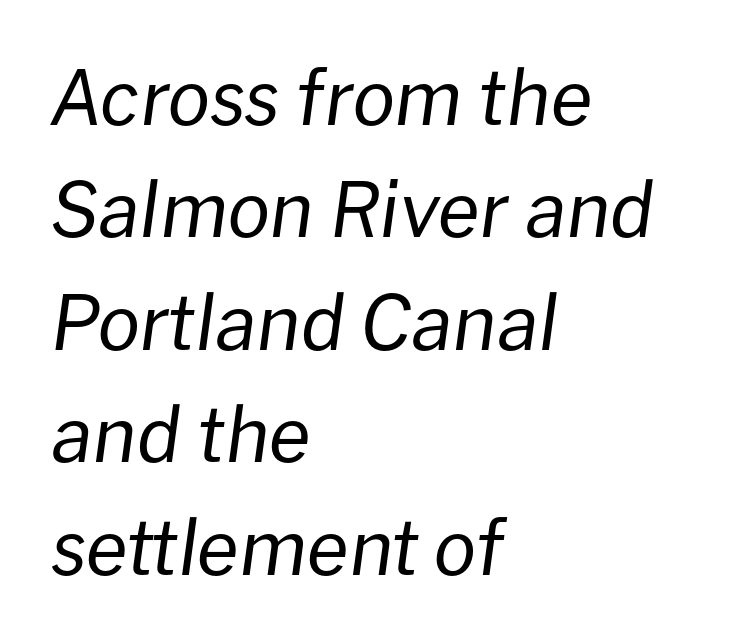
The image shows 76 px regular-weight type, italic (leaning right); set left-aligned, normal line spacing (1.48x), normal letter spacing, not underlined; low stroke contrast and a medium x-height.
